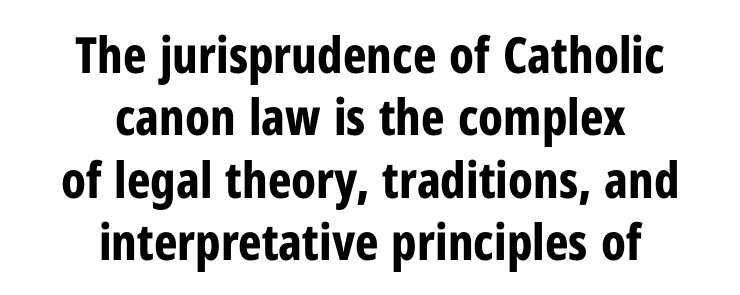
{"serif": "no", "italic": "no", "bold": "yes", "weight": "bold", "width": "condensed", "stroke_contrast": "low", "x_height": "medium", "monospaced": "no", "underline": "no", "align": "center", "line_spacing": "normal", "line_spacing_ratio": 1.25, "letter_spacing": "normal", "letter_spacing_em": 0.0, "glyph_px": 50}
